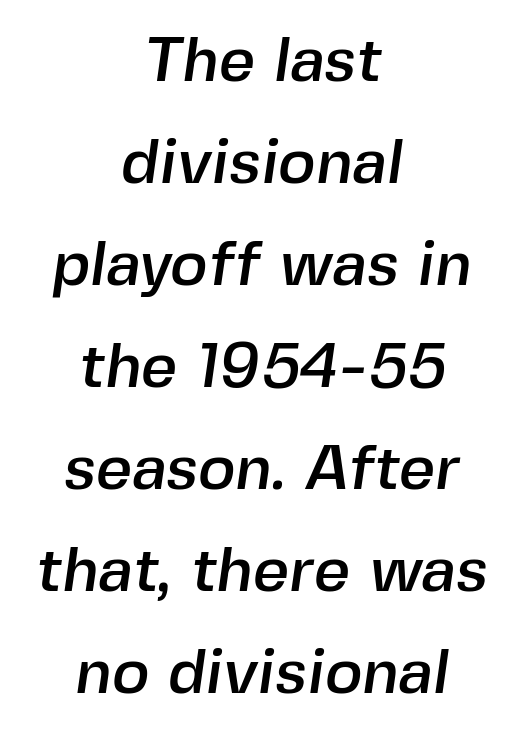
Q: Is the typeface a serif or a sans-serif typeface? A: Sans-serif.
Q: Is the text underlined? A: No.
Q: How is the paragraph aligned? A: Centered.
Q: Is the spacing between letters normal or unusually wide? A: Normal.
Q: Is the spacing between lines tight, normal or loose? A: Normal.
Q: Width (condensed, normal, or wide)? A: Normal.
Q: x-height? A: Medium.
Q: Monospaced? A: No.
